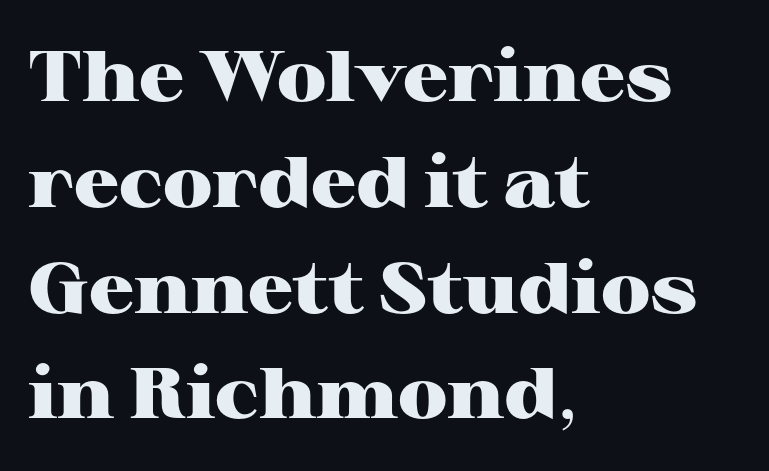
Q: Is the text bold? A: Yes.
Q: Is the text italic (slanted)? A: No, it is upright.
Q: Is the typeface a serif or a sans-serif typeface? A: Serif.
Q: Is the text underlined? A: No.
Q: How is the paragraph aligned? A: Left-aligned.
Q: Is the spacing between letters normal or unusually wide? A: Normal.
Q: Is the spacing between lines tight, normal or loose? A: Normal.
Q: Width (condensed, normal, or wide)? A: Wide.
Q: Stroke contrast? A: High.
Q: x-height? A: Medium.
Q: Monospaced? A: No.
